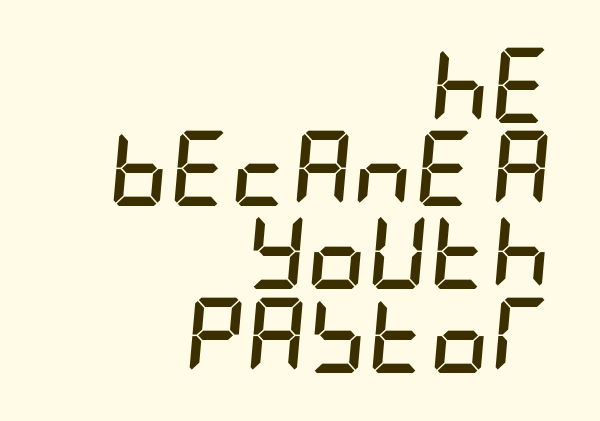
Cramped leading. This sample is right-justified, so line beginnings fall wherever the words allow. Check the space under the baseline: it is left empty. It's the slanting kind of type.
